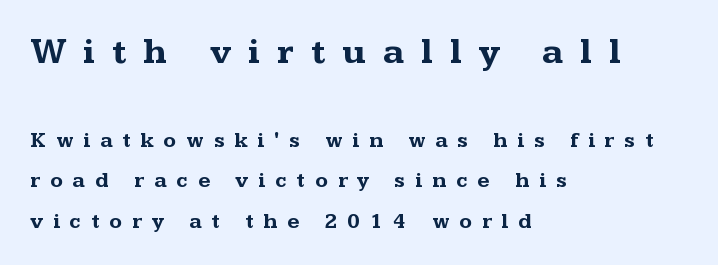
The image shows 36 px bold, wide serif type, upright; set left-aligned, loose line spacing (1.92x), unusually wide letter spacing (+0.48 em), not underlined; the first (top) block is 1.71x larger; medium stroke contrast and a medium x-height.
